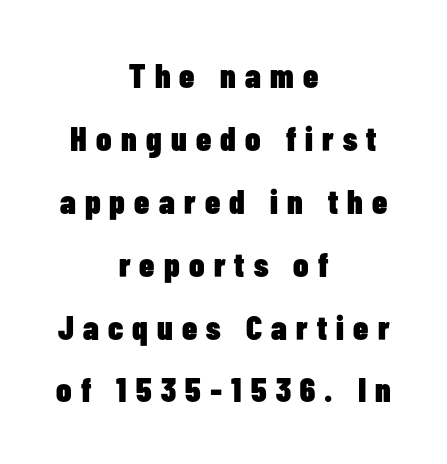
{"serif": "no", "italic": "no", "bold": "yes", "weight": "heavy", "width": "condensed", "stroke_contrast": "low", "x_height": "medium", "monospaced": "no", "underline": "no", "align": "center", "line_spacing_ratio": 1.85, "letter_spacing": "wide", "letter_spacing_em": 0.27, "glyph_px": 34}
